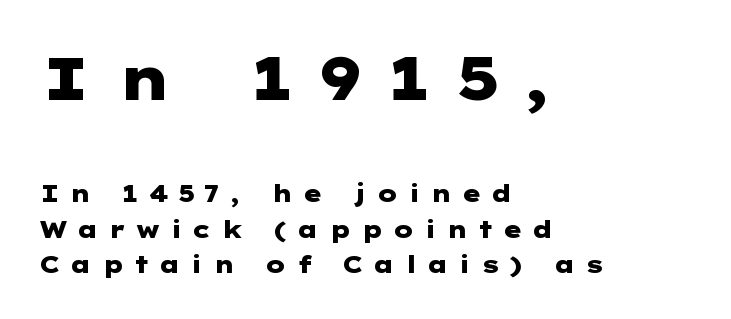
Q: Is the text bold? A: Yes.
Q: Is the text italic (slanted)? A: No, it is upright.
Q: Is the typeface a serif or a sans-serif typeface? A: Sans-serif.
Q: Is the text underlined? A: No.
Q: How is the paragraph aligned? A: Left-aligned.
Q: Is the spacing between letters normal or unusually wide? A: Unusually wide.
Q: Is the spacing between lines tight, normal or loose? A: Normal.
Q: Which block of text is set in a larger size, the first (top) or the second (bottom)? A: The first (top) one.
Q: Width (condensed, normal, or wide)? A: Wide.
Q: Stroke contrast? A: Low.
Q: x-height? A: Medium.
